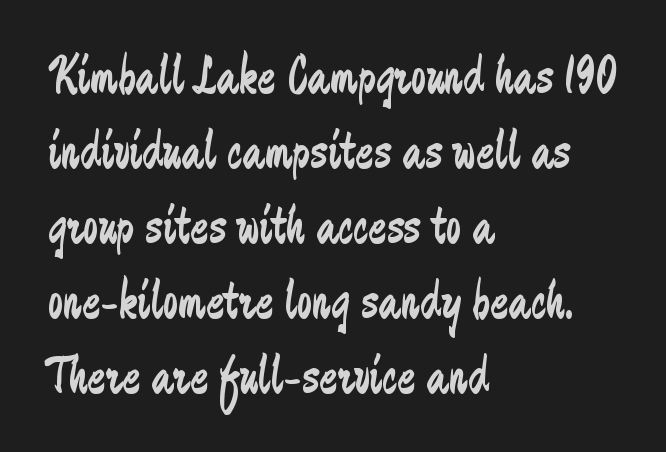
Q: Is the text bold? A: No.
Q: Is the text italic (slanted)? A: Yes.
Q: Is the typeface a serif or a sans-serif typeface? A: Sans-serif.
Q: Is the text underlined? A: No.
Q: How is the paragraph aligned? A: Left-aligned.
Q: Is the spacing between letters normal or unusually wide? A: Normal.
Q: Is the spacing between lines tight, normal or loose? A: Normal.
Q: Width (condensed, normal, or wide)? A: Condensed.
Q: Stroke contrast? A: Low.
Q: x-height? A: Medium.
Q: Monospaced? A: No.
